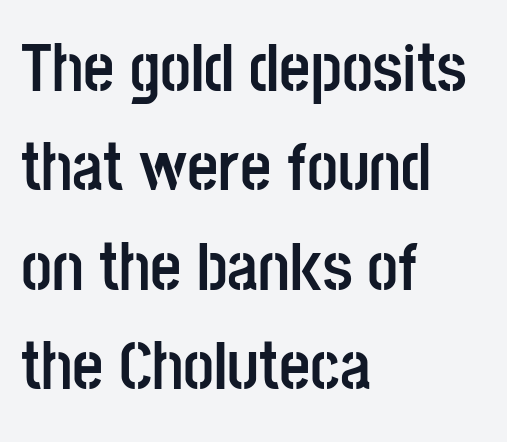
Bold? Absolutely — the strokes are thick and heavy. All the whitespace from short lines collects on the right. Line spacing here is normal. Any mark beneath the type? The region is blank. The horizontal fit of the characters is conventional and even. The rendering shows plain stroke endings on the letterforms — a sans-serif design.
